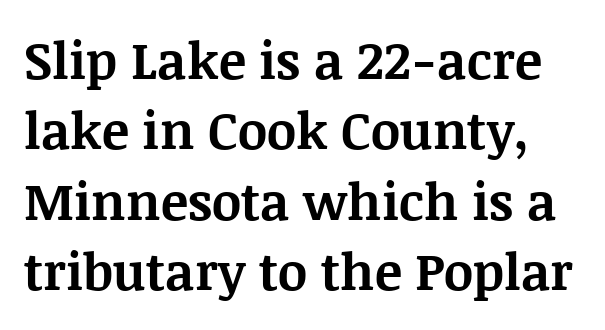
Q: Is the text bold? A: Yes.
Q: Is the text italic (slanted)? A: No, it is upright.
Q: Is the typeface a serif or a sans-serif typeface? A: Serif.
Q: Is the text underlined? A: No.
Q: Is the spacing between letters normal or unusually wide? A: Normal.
Q: Is the spacing between lines tight, normal or loose? A: Normal.
Q: Width (condensed, normal, or wide)? A: Normal.
Q: Stroke contrast? A: Medium.
Q: x-height? A: Large.
Q: Monospaced? A: No.
